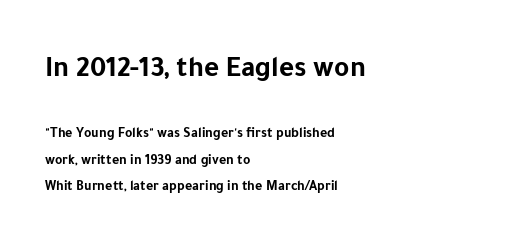
Q: Is the text bold? A: Yes.
Q: Is the text italic (slanted)? A: No, it is upright.
Q: Is the typeface a serif or a sans-serif typeface? A: Sans-serif.
Q: Is the text underlined? A: No.
Q: How is the paragraph aligned? A: Left-aligned.
Q: Is the spacing between letters normal or unusually wide? A: Normal.
Q: Which block of text is set in a larger size, the first (top) or the second (bottom)? A: The first (top) one.
Q: Width (condensed, normal, or wide)? A: Normal.
Q: Stroke contrast? A: Low.
Q: x-height? A: Medium.
Q: Monospaced? A: No.
